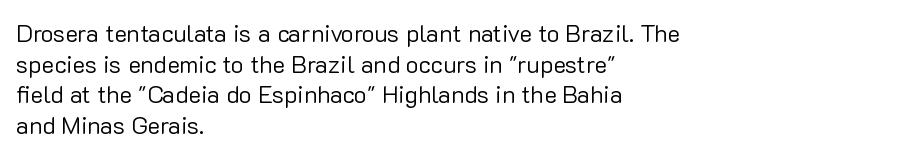
The image shows 24 px text type, upright; set left-aligned, normal line spacing (1.28x), normal letter spacing, not underlined.
